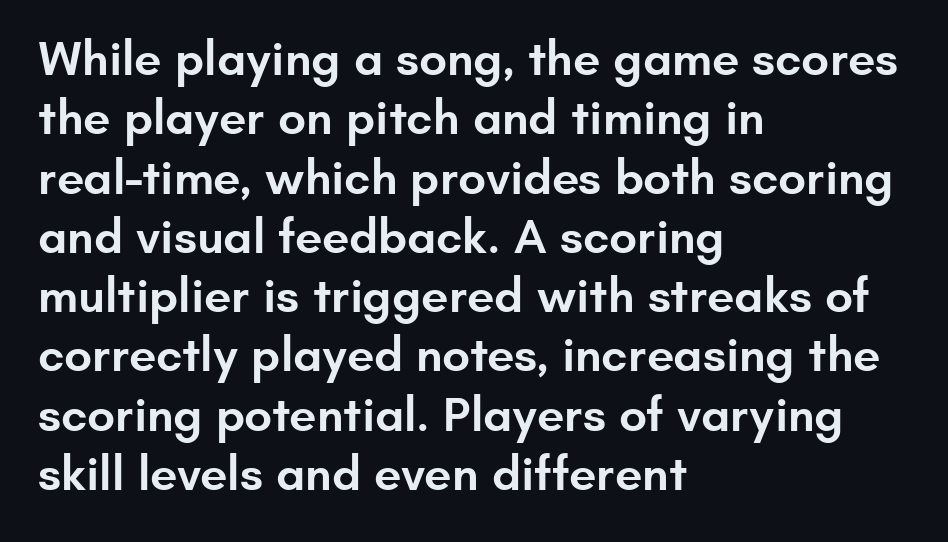
Caption: standard tracking, unaltered. Do the characters align in a grid? No, the font is proportional. Style check: upright. Unlike a traditional serif, this face leaves its strokes unadorned.
